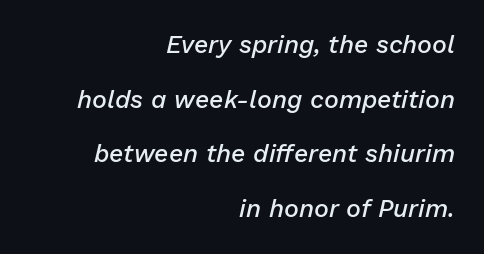
{"italic": "yes", "lean": "right", "slant_degrees": 13, "bold": "semi", "underline": "no", "align": "right", "line_spacing": "loose", "line_spacing_ratio": 2.19, "letter_spacing": "normal", "letter_spacing_em": 0.0, "glyph_px": 25}
